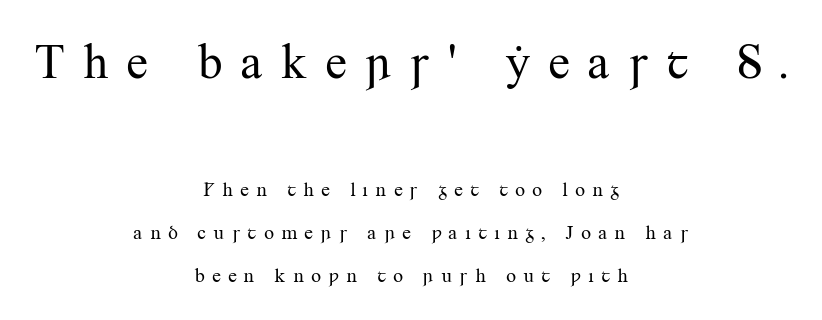
Q: Is the text bold? A: No.
Q: Is the text italic (slanted)? A: No, it is upright.
Q: Is the typeface a serif or a sans-serif typeface? A: Serif.
Q: Is the text underlined? A: No.
Q: How is the paragraph aligned? A: Centered.
Q: Is the spacing between letters normal or unusually wide? A: Unusually wide.
Q: Is the spacing between lines tight, normal or loose? A: Loose.
Q: Which block of text is set in a larger size, the first (top) or the second (bottom)? A: The first (top) one.
Q: Width (condensed, normal, or wide)? A: Normal.
Q: Stroke contrast? A: Medium.
Q: x-height? A: Small.
Q: Monospaced? A: No.
